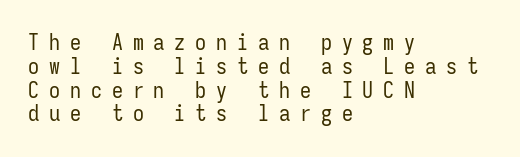
{"italic": "no", "bold": "no", "underline": "no", "align": "left", "line_spacing": "tight", "line_spacing_ratio": 1.08, "letter_spacing": "wide", "letter_spacing_em": 0.45, "glyph_px": 22}
